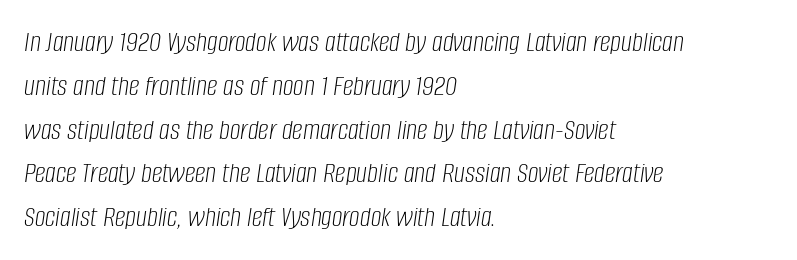
The face used here is proportionally spaced, like ordinary book or web type. Check the space under the baseline: it is left empty. The rag falls on the right side of this text block. The leading is moderate, giving the passage an even texture.
